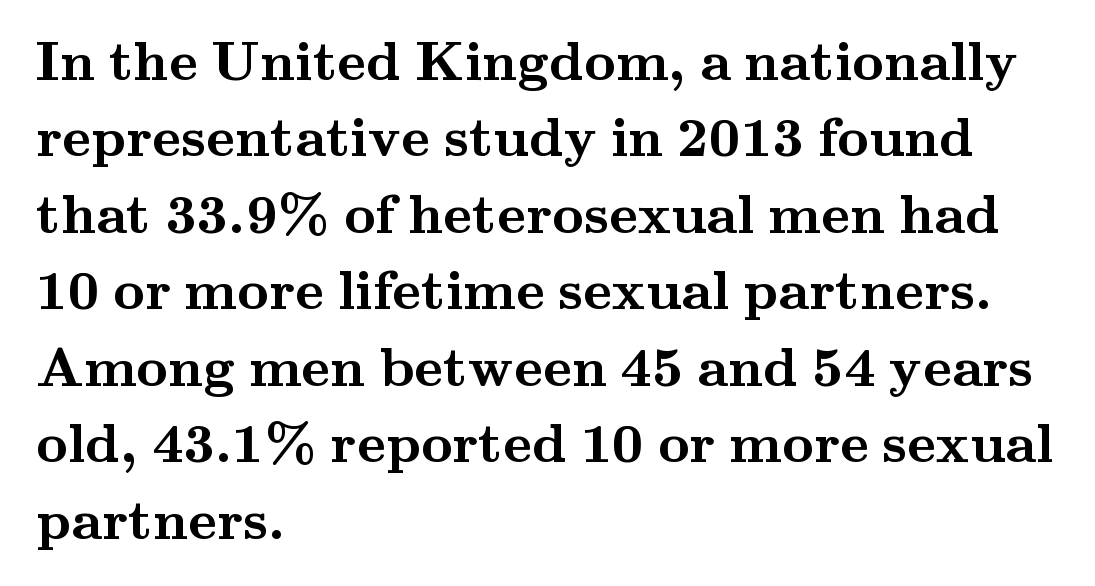
How are the letters spaced? Ordinarily, with no added tracking. A bare baseline throughout the passage. Looks like regular typesetting: each glyph gets only the width it needs. Old-style or modern, the face here clearly has serifs.
